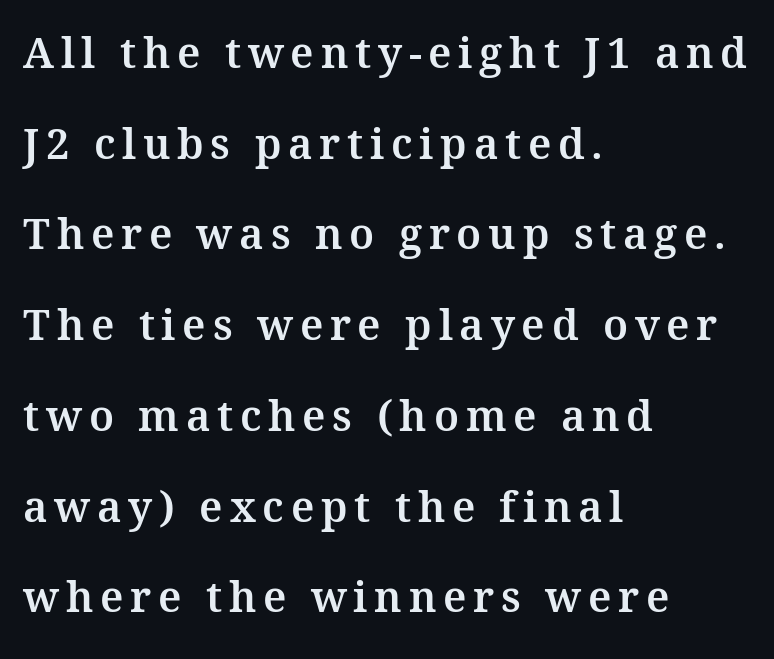
{"serif": "yes", "italic": "no", "width": "normal", "stroke_contrast": "medium", "x_height": "medium", "monospaced": "no", "underline": "no", "align": "left", "line_spacing": "loose", "line_spacing_ratio": 2.16, "glyph_px": 42}
